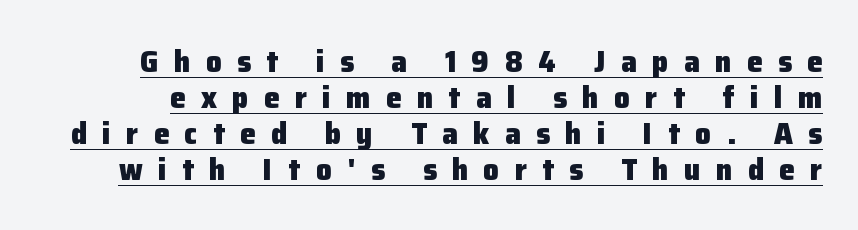
The image shows 31 px heavy sans-serif type, upright; set line spacing 1.16x, unusually wide letter spacing (+0.5 em), underlined; low stroke contrast and a medium x-height.
